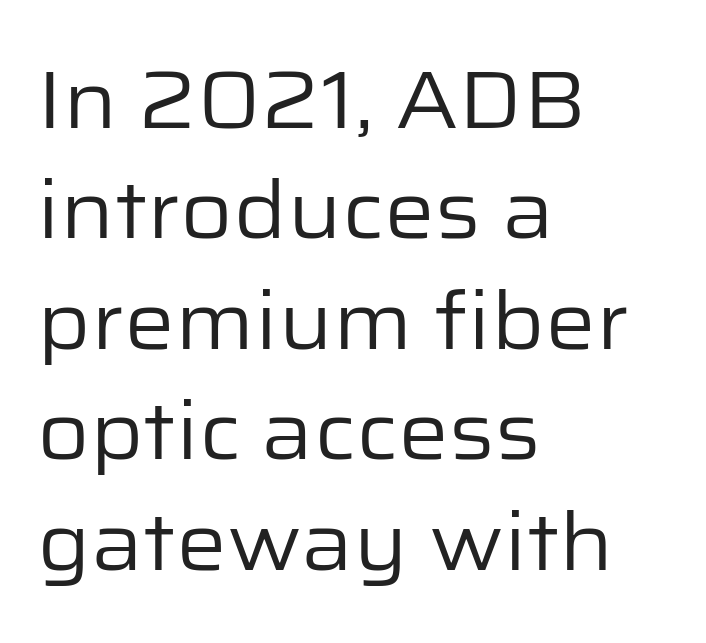
{"serif": "no", "italic": "no", "bold": "no", "weight": "regular", "width": "normal", "stroke_contrast": "low", "x_height": "medium", "monospaced": "no", "underline": "no", "align": "left", "line_spacing": "normal", "line_spacing_ratio": 1.38, "letter_spacing": "normal", "letter_spacing_em": 0.0, "glyph_px": 80}
